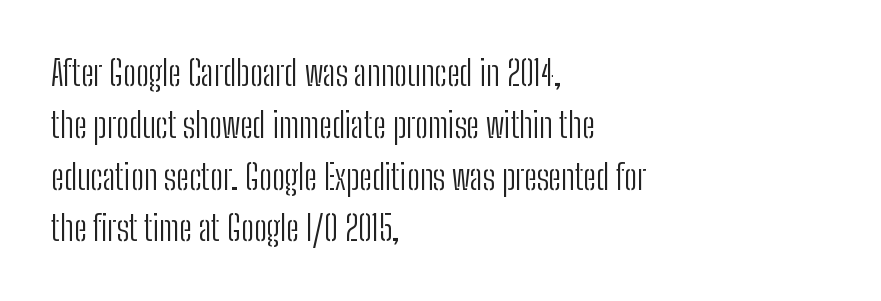
The image shows 35 px light, condensed sans-serif type, upright; set left-aligned, normal line spacing (1.48x), normal letter spacing, not underlined; low stroke contrast and a medium x-height.
